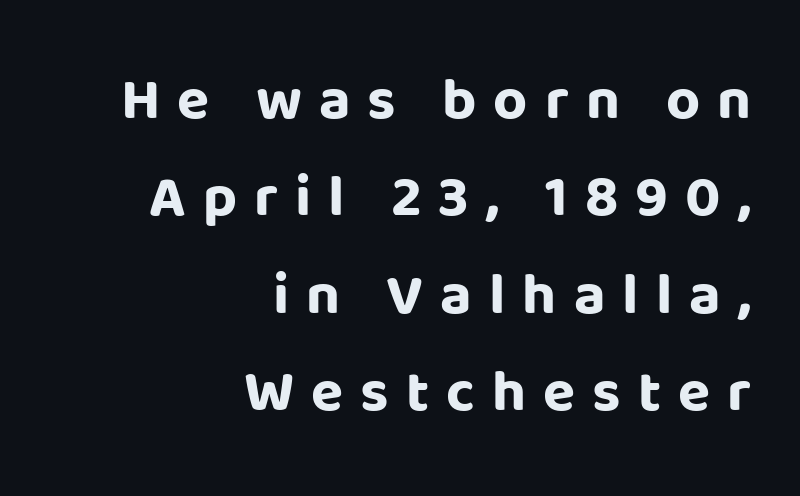
The image shows 59 px bold sans-serif type, upright; set right-aligned, normal line spacing (1.65x), unusually wide letter spacing (+0.29 em), not underlined; low stroke contrast and a large x-height.
